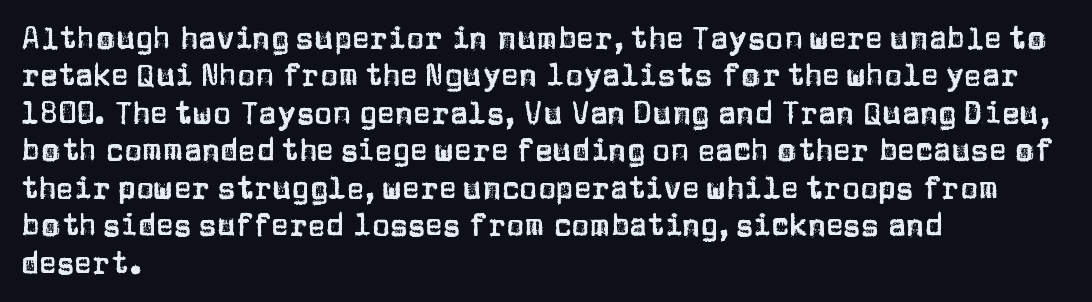
Spacing verdict: proportional, widths tailored to each character. The type is set solid horizontally, with unmodified tracking. In terms of letterform style, serifs are entirely absent. These lines were composed using upright roman letters. The block of text has a typical density, with ordinary space between rows. Notice how the passage keeps a crisp vertical edge on the left only.
